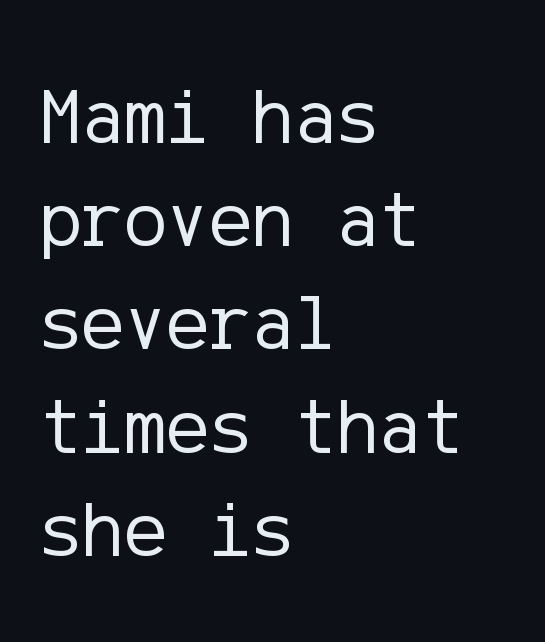
The compositor pushed each line to the left boundary. Baseline-to-baseline distance is the conventional proportion of letter height. This is the regular roman posture of the typeface. Honestly, the letter spacing is just normal — you wouldn't notice it.
